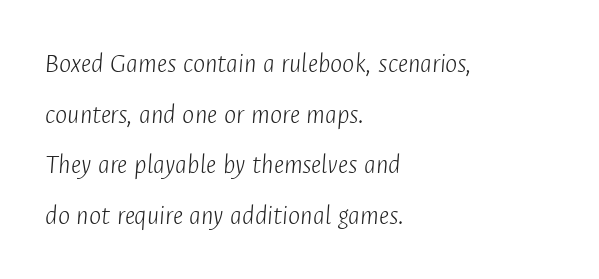
A bare baseline throughout the passage. Compared with a centered layout, this one pins lines to the left instead. Is this a heavy cut? Hardly; it is regular or lighter. Tall strokes in this sample are angled rather than plumb. Glyph-to-glyph distance matches everyday printed text.
